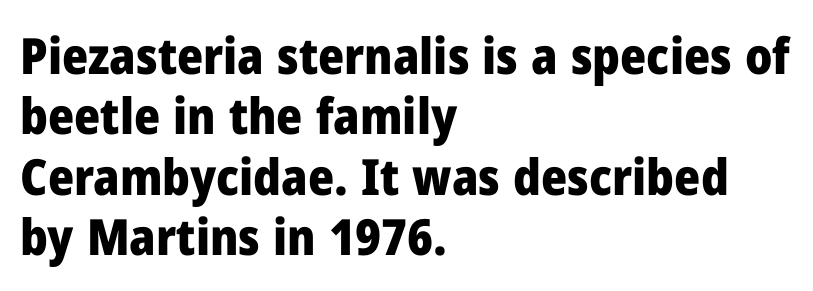
{"serif": "no", "italic": "no", "bold": "yes", "weight": "heavy", "width": "normal", "stroke_contrast": "low", "x_height": "medium", "monospaced": "no", "underline": "no", "align": "left", "line_spacing_ratio": 1.21, "letter_spacing": "normal", "letter_spacing_em": 0.0, "glyph_px": 50}
